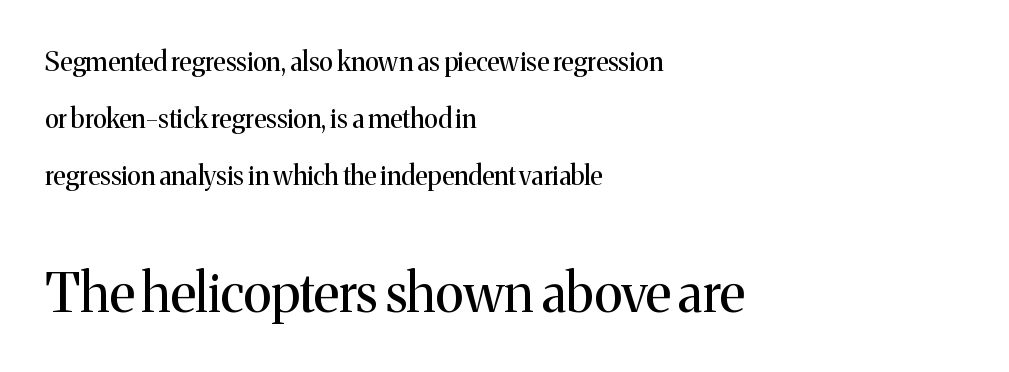
Tracking value appears to be zero — textbook default spacing. The face used here appears at its bigger size in the lower chunk. The letters stand straight up with perfectly vertical stems. Widely set lines give the paragraph a tall, airy silhouette. Letters have the restrained weight of plain body copy at most. Looks like regular typesetting: each glyph gets only the width it needs.
